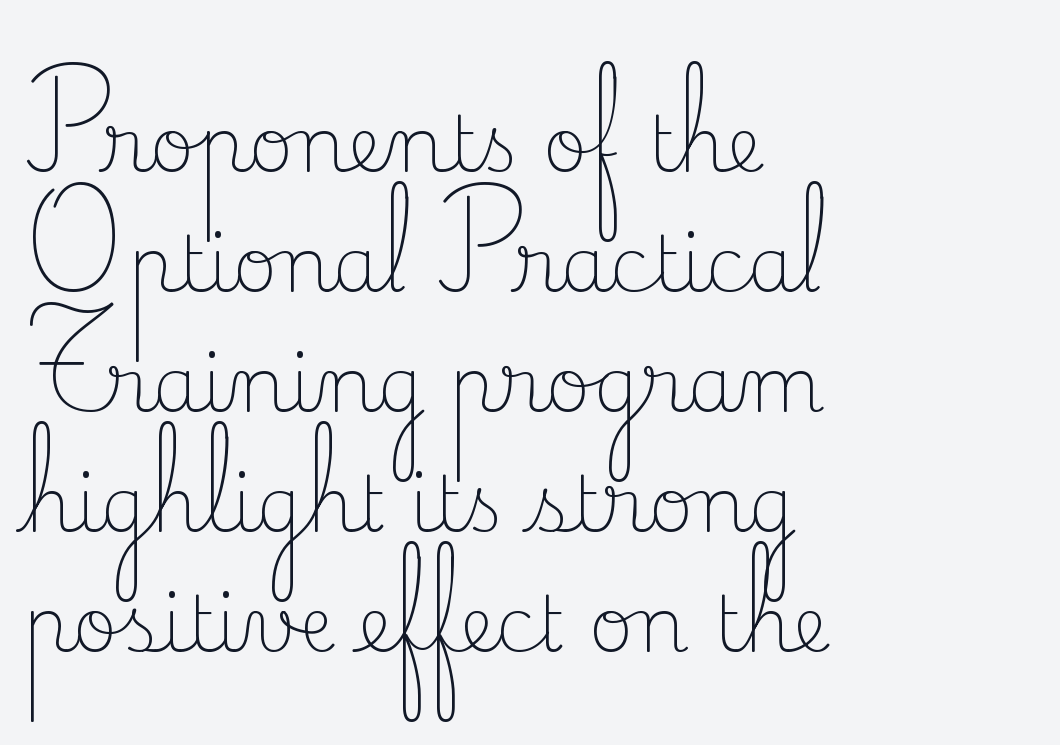
Bare-footed words on every line. Each new line begins a customary step beneath the previous one. Is this a fixed-width face? No — the glyphs have proportional, varying widths. Nobody touched the tracking dial on this one. Note: serifs present on the glyphs. A light-to-regular cut is what we see here.
